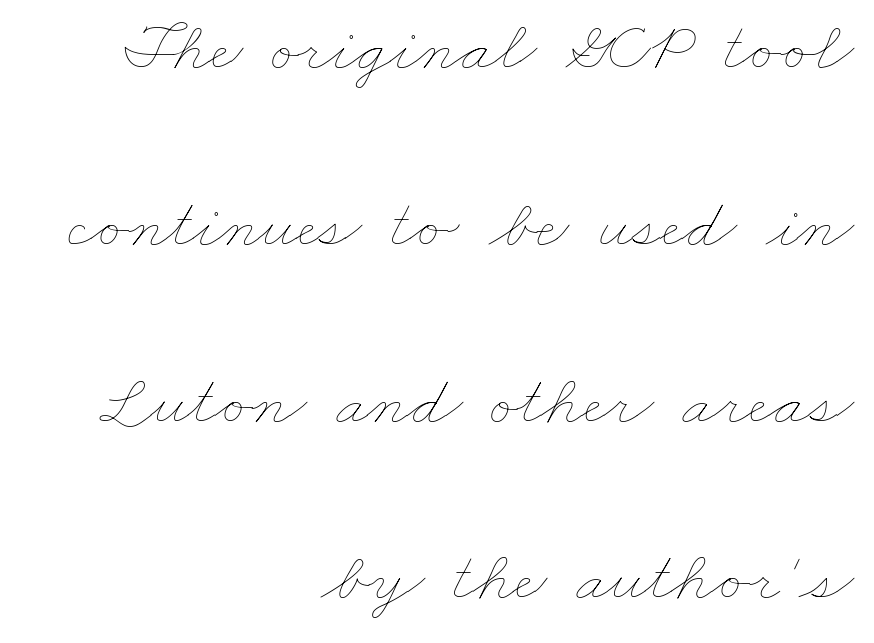
The image shows 71 px thin, wide type; set right-aligned, loose line spacing (2.49x), normal letter spacing, not underlined; low stroke contrast and a small x-height.
